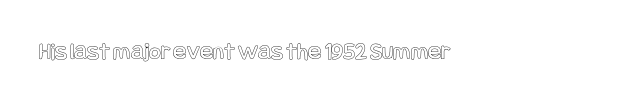
The type is set solid horizontally, with unmodified tracking. Nope, not italic — everything's standing straight. Compared with a centered layout, this one pins lines to the left instead. The gap between lines stays unmarked.
